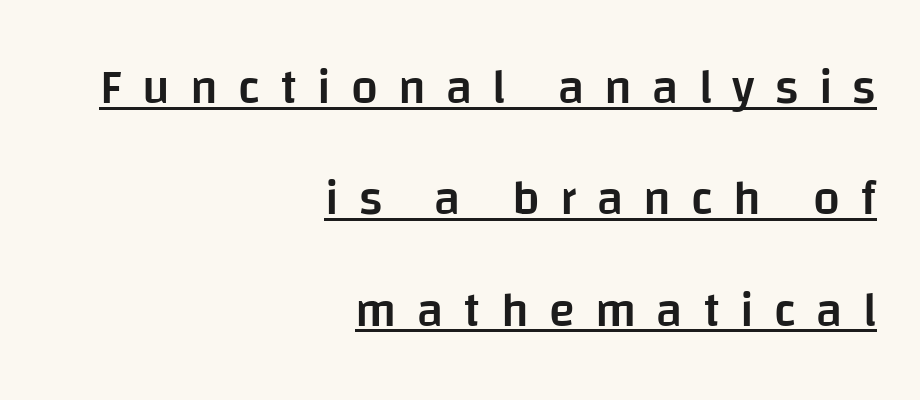
The image shows 48 px semibold sans-serif type, upright; set right-aligned, loose line spacing (2.32x), unusually wide letter spacing (+0.42 em), underlined; low stroke contrast and a large x-height.
